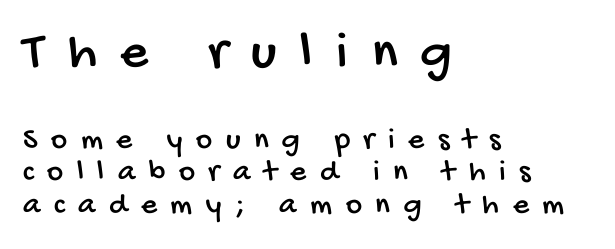
{"serif": "no", "width": "condensed", "stroke_contrast": "low", "x_height": "large", "monospaced": "no", "underline": "no", "align": "left", "line_spacing": "tight", "line_spacing_ratio": 1.05, "letter_spacing": "wide", "letter_spacing_em": 0.44, "larger_block": "first", "size_ratio": 1.74, "glyph_px": 54}
